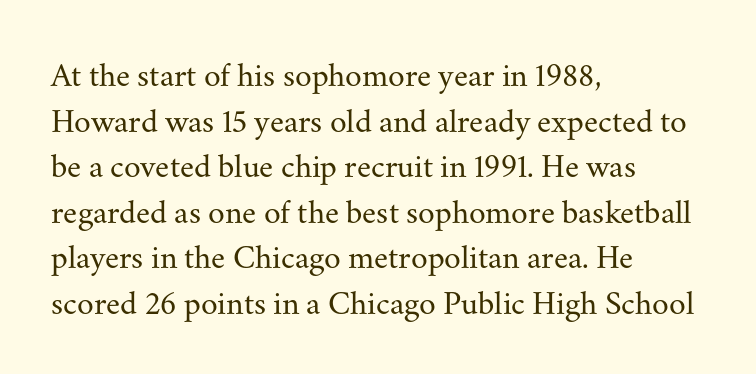
The image shows 34 px regular-weight serif type, upright; set left-aligned, normal line spacing (1.34x), normal letter spacing, not underlined; medium stroke contrast and a small x-height.
